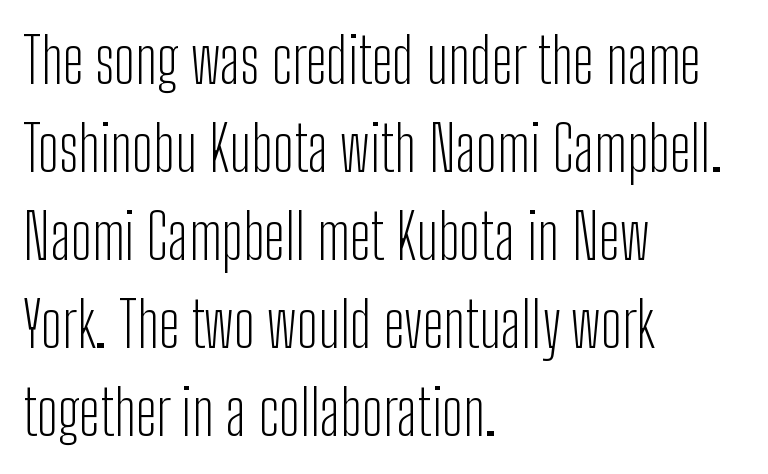
Notice how the stems are strictly vertical — no italics here. The cut favours lightness, reaching ordinary text weight at its darkest. One glance says typical: line gaps are just what's usual. The passage shown is typeset with a sans-serif family. The paragraph has a hard left edge and a soft right edge. The letterforms sit shoulder to shoulder at normal distance.
